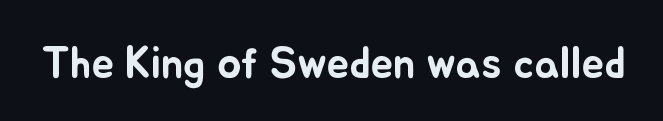
The image shows 45 px text type, upright; set normal letter spacing, not underlined; low stroke contrast and a small x-height.
